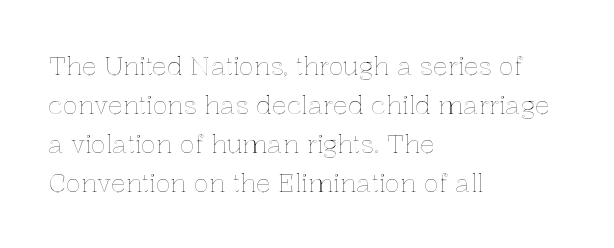
The horizontal fit of the characters is conventional and even. The passage shown stacks its lines at a standard gap. The letters stand straight up with perfectly vertical stems. Descender tails drop into unmarked territory. Is the block centered? No — it sits flush against the left margin.
